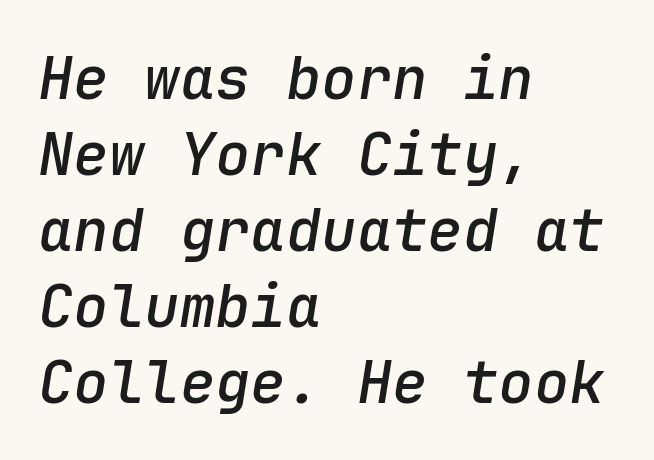
Students, note that the glyphs here touch the page at normal intervals. This rendering uses left alignment, leaving the right contour irregular. The font's italic variant was chosen for this text. Quick note: underline off. Reading down the column, the eye jumps a familiar distance to each next line.
